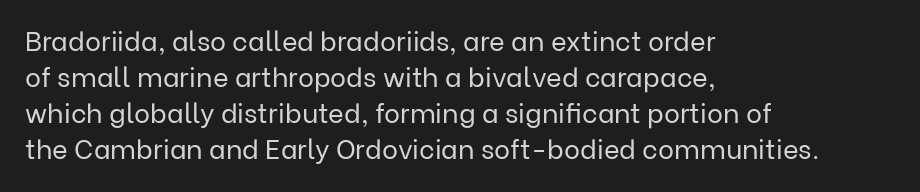
Q: Is the text bold? A: No.
Q: Is the text italic (slanted)? A: No, it is upright.
Q: Is the text underlined? A: No.
Q: How is the paragraph aligned? A: Left-aligned.
Q: Is the spacing between letters normal or unusually wide? A: Normal.
Q: Is the spacing between lines tight, normal or loose? A: Normal.
